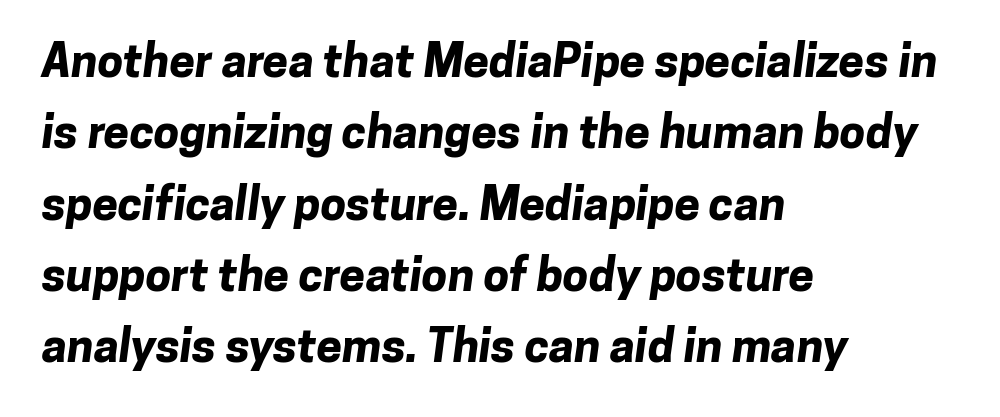
The image shows 46 px bold sans-serif type; set left-aligned, normal line spacing (1.55x), normal letter spacing, not underlined; low stroke contrast and a medium x-height.
